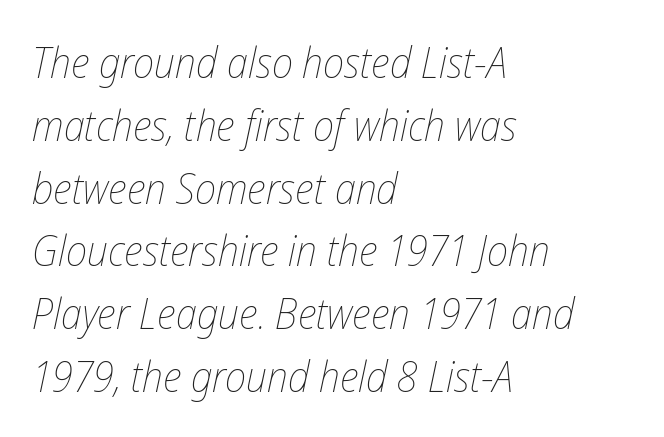
The image shows 43 px thin, condensed type, italic (leaning right); set left-aligned, normal line spacing (1.46x), normal letter spacing, not underlined; low stroke contrast and a medium x-height.
